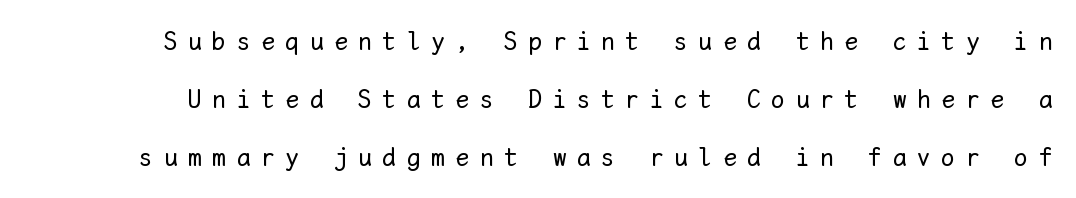
The image shows 27 px text type, upright; set loose line spacing (2.15x), unusually wide letter spacing (+0.4 em), not underlined.
